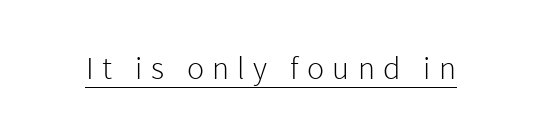
{"serif": "no", "italic": "no", "bold": "no", "weight": "light", "width": "normal", "stroke_contrast": "low", "x_height": "medium", "monospaced": "no", "underline": "yes", "letter_spacing": "wide", "letter_spacing_em": 0.26, "glyph_px": 32}
